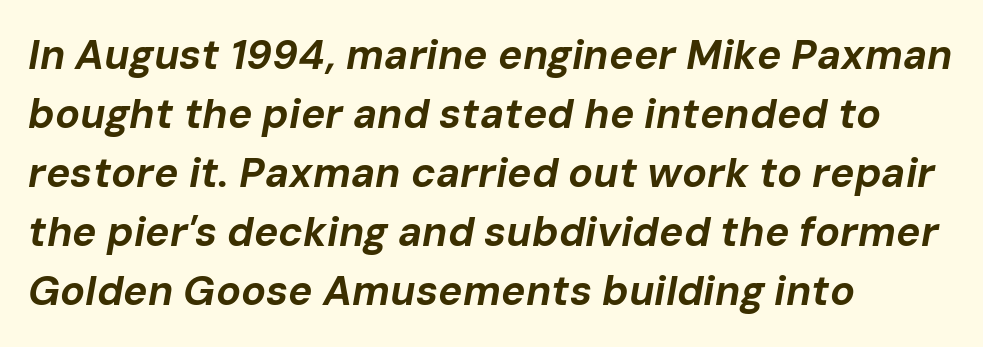
Q: Is the text bold? A: Yes.
Q: Is the text italic (slanted)? A: Yes, it leans right by about 10 degrees.
Q: Is the text underlined? A: No.
Q: How is the paragraph aligned? A: Left-aligned.
Q: Is the spacing between letters normal or unusually wide? A: Normal.
Q: Is the spacing between lines tight, normal or loose? A: Normal.
Q: Width (condensed, normal, or wide)? A: Normal.
Q: Stroke contrast? A: Low.
Q: x-height? A: Medium.
Q: Monospaced? A: No.
